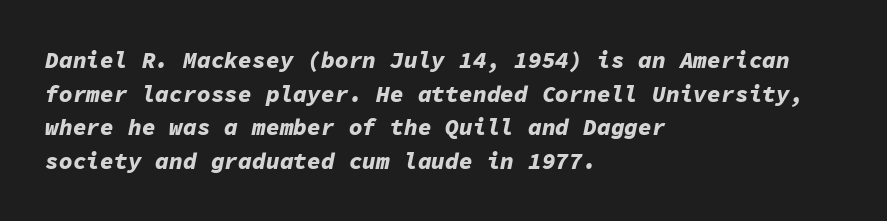
The image shows 23 px bold type, italic (leaning right); set left-aligned, normal line spacing (1.46x), normal letter spacing, not underlined.
